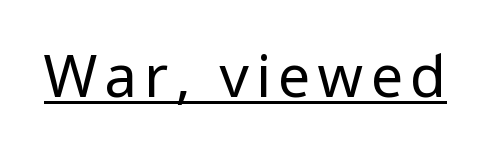
Q: Is the text bold? A: No.
Q: Is the text italic (slanted)? A: No, it is upright.
Q: Is the typeface a serif or a sans-serif typeface? A: Sans-serif.
Q: Is the text underlined? A: Yes.
Q: Width (condensed, normal, or wide)? A: Normal.
Q: Stroke contrast? A: Low.
Q: x-height? A: Medium.
Q: Monospaced? A: No.
